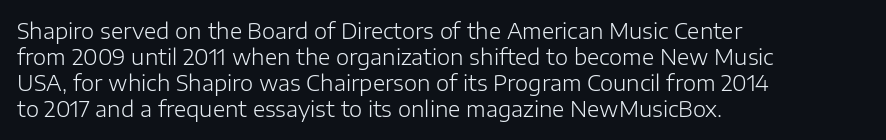
Q: Is the text bold? A: No.
Q: Is the text italic (slanted)? A: No, it is upright.
Q: Is the text underlined? A: No.
Q: How is the paragraph aligned? A: Left-aligned.
Q: Is the spacing between letters normal or unusually wide? A: Normal.
